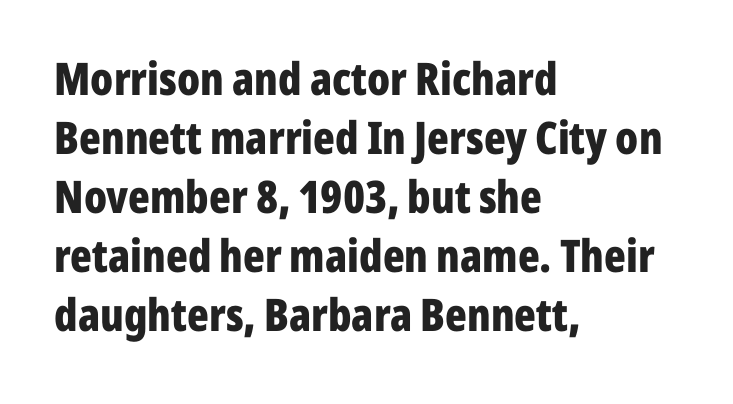
{"serif": "no", "italic": "no", "bold": "yes", "weight": "bold", "width": "condensed", "stroke_contrast": "low", "x_height": "medium", "monospaced": "no", "underline": "no", "align": "left", "line_spacing": "normal", "line_spacing_ratio": 1.31, "letter_spacing": "normal", "letter_spacing_em": 0.0, "glyph_px": 45}
